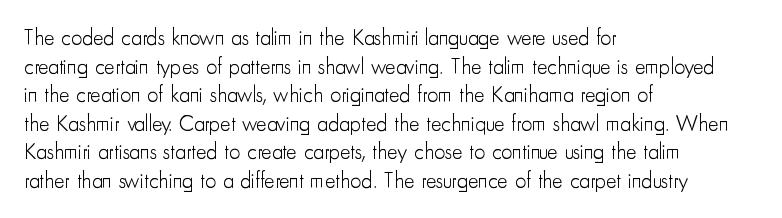
The image shows 22 px text type, upright; set left-aligned, normal line spacing (1.3x), normal letter spacing, not underlined.
